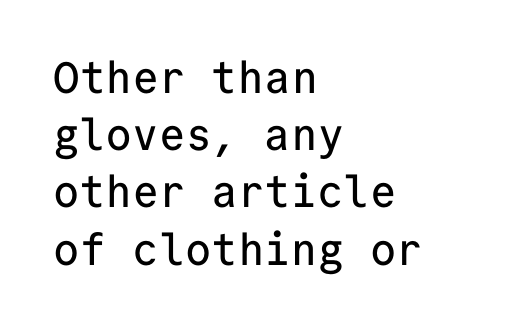
The typeface chosen for these lines omits serifs. Caption: standard tracking, unaltered. Underline: absent. A typesetter would call this monospace, since all characters share one set width. In terms of leading, this rendering sits right in the middle.
